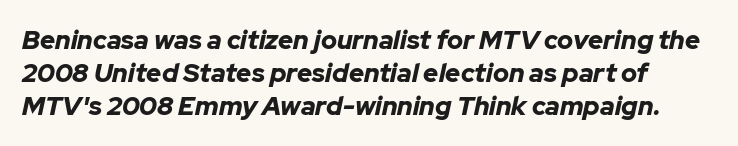
The image shows 26 px bold type, italic (leaning right); set normal line spacing (1.27x), normal letter spacing, not underlined.
